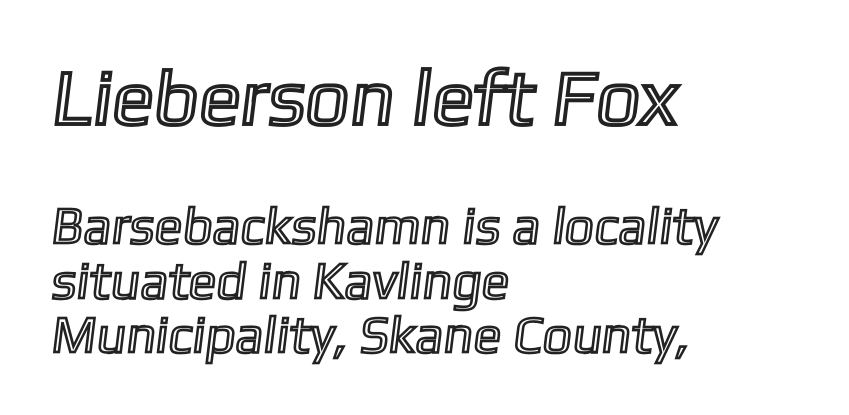
{"width": "normal", "x_height": "medium", "monospaced": "no", "underline": "no", "align": "left", "line_spacing": "tight", "line_spacing_ratio": 1.05, "letter_spacing": "normal", "letter_spacing_em": 0.0, "larger_block": "first", "size_ratio": 1.5, "glyph_px": 78}
